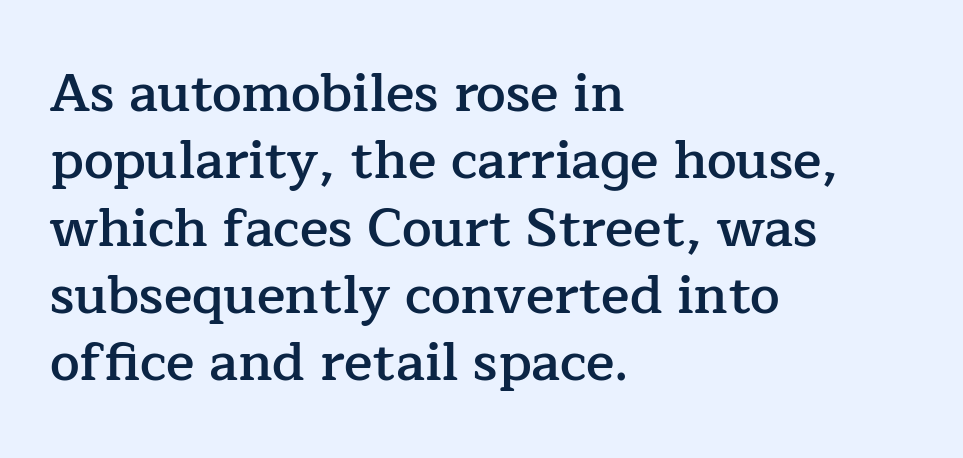
The image shows 53 px semibold serif type, upright; set left-aligned, normal line spacing (1.27x), normal letter spacing, not underlined; low stroke contrast and a medium x-height.
